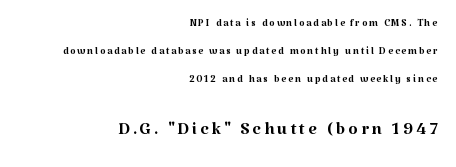
{"italic": "no", "bold": "no", "underline": "no", "align": "right", "line_spacing": "loose", "line_spacing_ratio": 2.0, "larger_block": "second", "size_ratio": 1.71, "glyph_px": 24}
